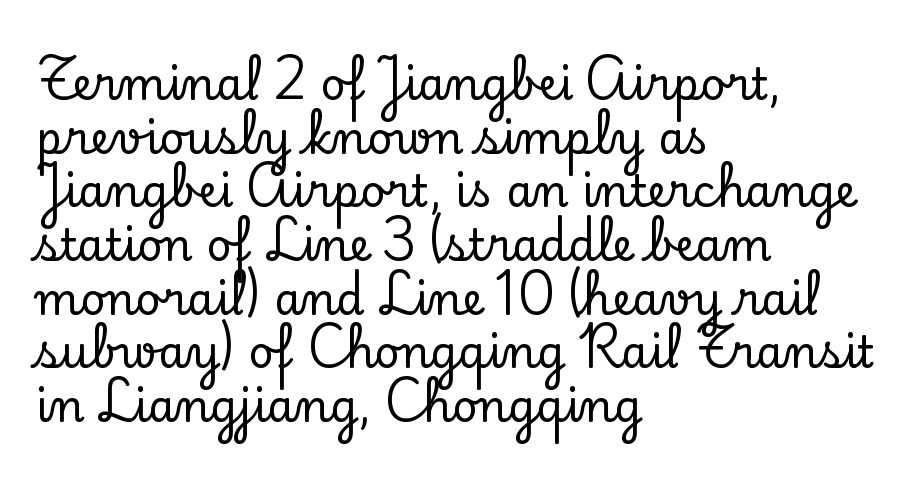
The image shows 44 px serif type, upright; set left-aligned, line spacing 1.22x, normal letter spacing, not underlined; low stroke contrast and a small x-height.
